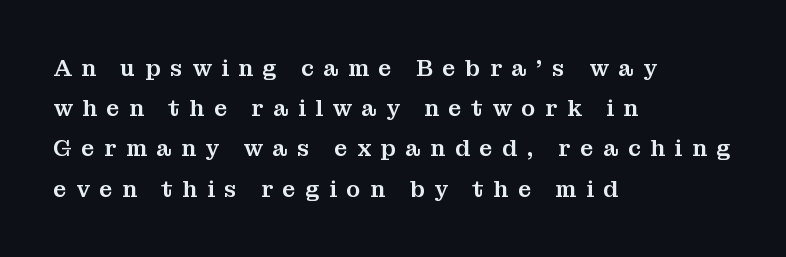
Inter-character spacing is expanded well beyond the font's built-in metrics. The typesetter chose a ragged-right arrangement here. No italicization has been applied; the sample stays upright. The strip under each line holds only bare page.
